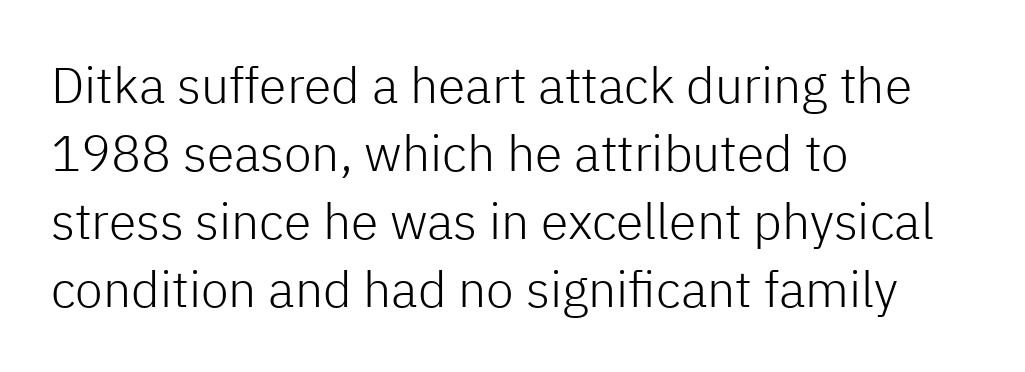
{"serif": "no", "italic": "no", "bold": "no", "weight": "light", "width": "normal", "stroke_contrast": "low", "x_height": "medium", "monospaced": "no", "underline": "no", "align": "left", "line_spacing": "normal", "line_spacing_ratio": 1.36, "letter_spacing": "normal", "letter_spacing_em": 0.0, "glyph_px": 50}
